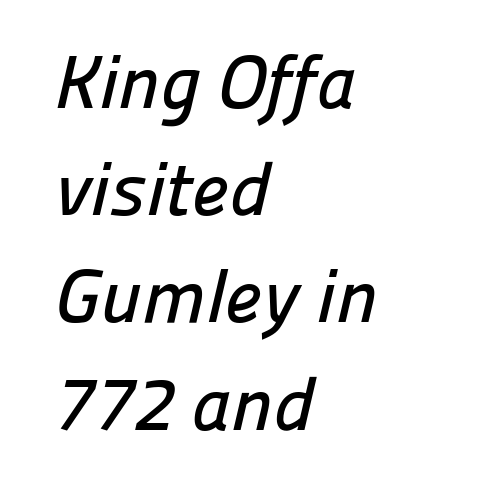
This sample has the flowing, uneven cadence of proportional lettering. Tracking here is standard; glyphs follow each other at the usual distance. The zone under the glyphs is completely vacant. Serifs: no, the terminals of the letterforms are clean.
